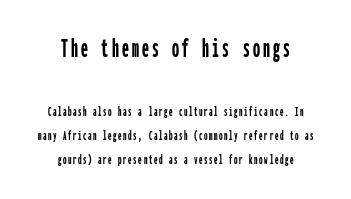
The image shows 28 px condensed sans-serif type, upright, monospaced; set centered, line spacing 1.72x, not underlined; the first (top) block is 2.0x larger; low stroke contrast and a medium x-height.
